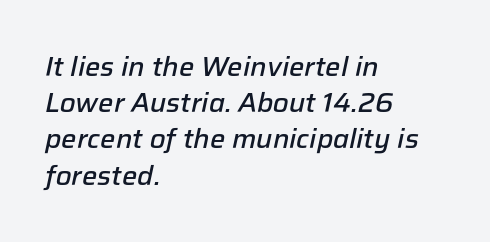
The image shows 27 px text type, italic (leaning right); set left-aligned, normal line spacing (1.34x), normal letter spacing, not underlined.
